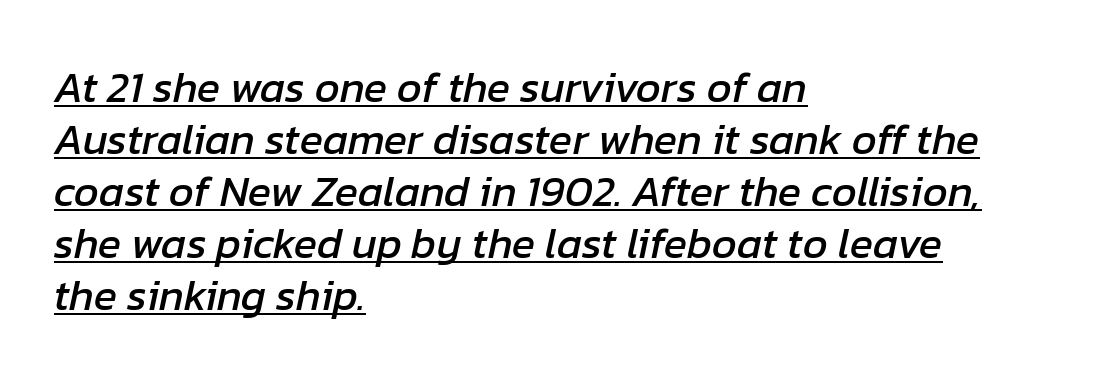
Horizontally, the lines are justified to the leading edge only. The face used here is proportionally spaced, like ordinary book or web type. Like a heading marked for emphasis, these lines bear an underscore. Notice how the stems are inclined rather than vertical — that's the hallmark of italics. Caption: standard tracking, unaltered.
